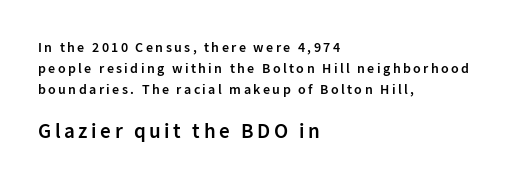
Q: Is the text bold? A: Semi-bold.
Q: Is the text italic (slanted)? A: No, it is upright.
Q: Is the text underlined? A: No.
Q: How is the paragraph aligned? A: Left-aligned.
Q: Is the spacing between lines tight, normal or loose? A: Normal.
Q: Which block of text is set in a larger size, the first (top) or the second (bottom)? A: The second (bottom) one.
